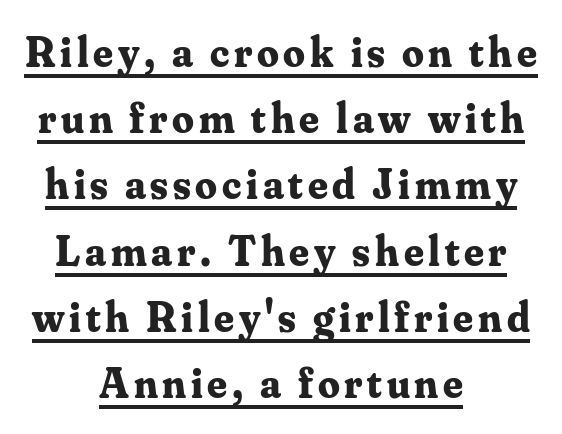
The image shows 43 px bold serif type, upright; set centered, normal line spacing (1.54x), underlined; medium stroke contrast and a small x-height.
